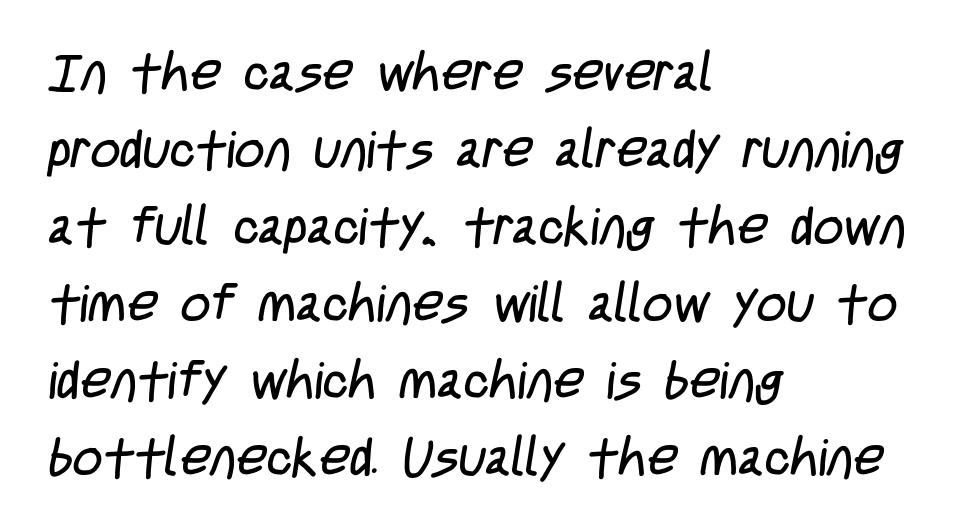
Q: Is the text bold? A: No.
Q: Is the typeface a serif or a sans-serif typeface? A: Sans-serif.
Q: Is the text underlined? A: No.
Q: How is the paragraph aligned? A: Left-aligned.
Q: Is the spacing between letters normal or unusually wide? A: Normal.
Q: Is the spacing between lines tight, normal or loose? A: Normal.
Q: Width (condensed, normal, or wide)? A: Condensed.
Q: Stroke contrast? A: Low.
Q: x-height? A: Large.
Q: Monospaced? A: No.
